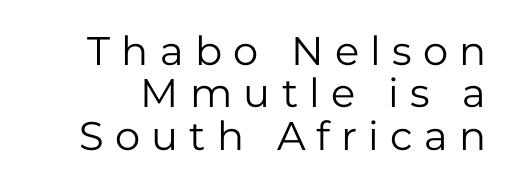
The strokes are not fattened; the text isn't bold. The vertical gap from one line to the next is small. The string is rendered with underlining switched off. Do the characters align in a grid? No, the font is proportional. This is sans-serif lettering, the kind often seen on screens and signage. This sample uses expanded letter spacing, leaving extra air between glyphs.
